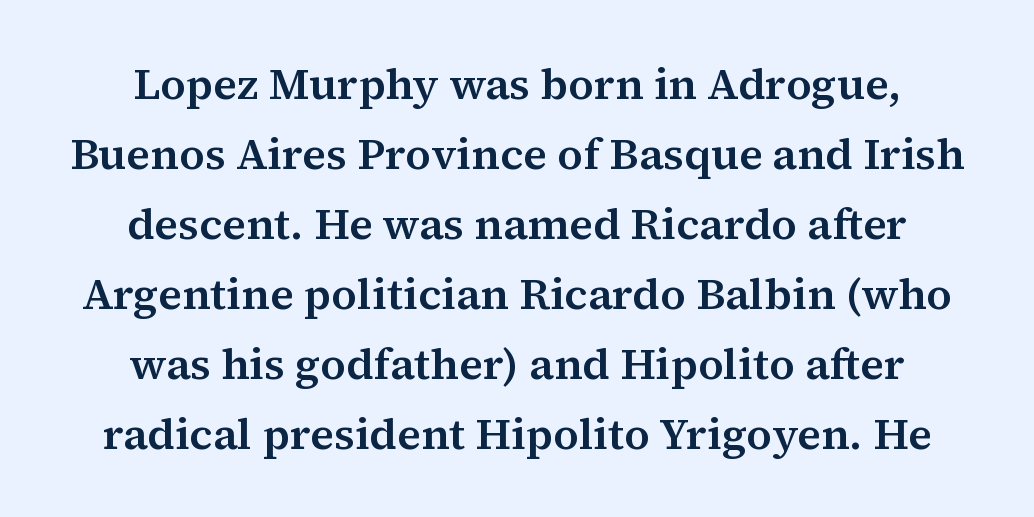
{"serif": "yes", "italic": "no", "width": "normal", "stroke_contrast": "medium", "x_height": "medium", "monospaced": "no", "underline": "no", "align": "center", "line_spacing": "normal", "line_spacing_ratio": 1.59, "letter_spacing": "normal", "letter_spacing_em": 0.0, "glyph_px": 44}
